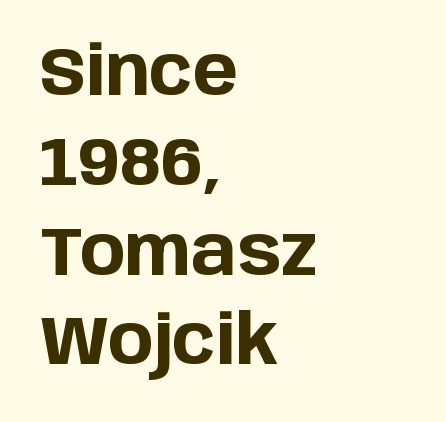
Does the weight exceed regular? Yes, all the way to bold. Horizontally, the lines are justified to the leading edge only. This sample uses plain, unmodified letter spacing. It's the straight-up-and-down kind of type. The rendering uses natural spacing where letterforms have individual widths.
